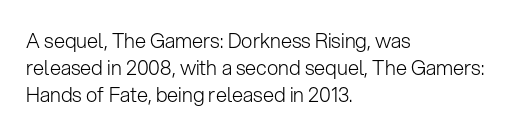
Q: Is the text bold? A: No.
Q: Is the text italic (slanted)? A: No, it is upright.
Q: Is the text underlined? A: No.
Q: How is the paragraph aligned? A: Left-aligned.
Q: Is the spacing between letters normal or unusually wide? A: Normal.
Q: Is the spacing between lines tight, normal or loose? A: Normal.
